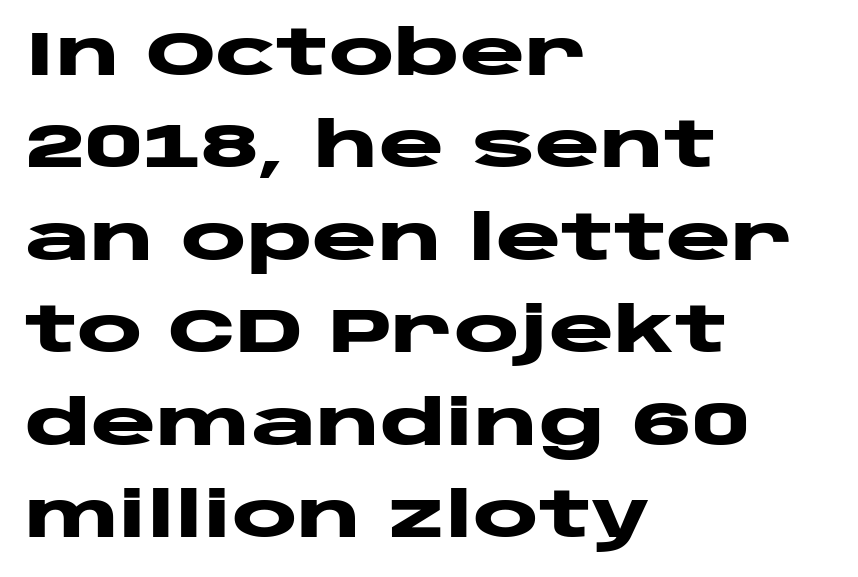
The font family rendered here belongs to the sans-serif group. Every stem runs plumb, perpendicular to the baseline. Each row of text sits above clean, open space. A full-strength bold gives these letters their thick strokes. Character widths vary here, with narrow letters taking less room than wide ones.
